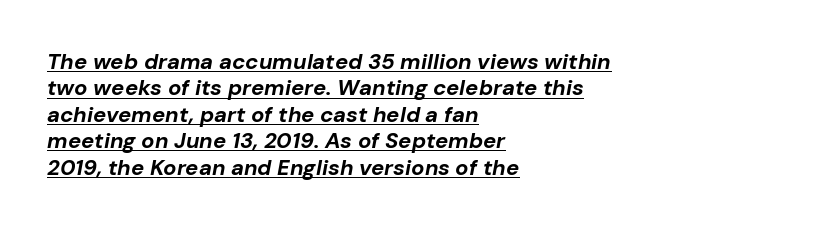
Each line starts at the same left margin while the right side varies. Italic? Definitely — the glyphs are oblique. Each glyph is drawn with heavy, bold strokes. You can see a thin bar hugging the bottom of the glyphs.
